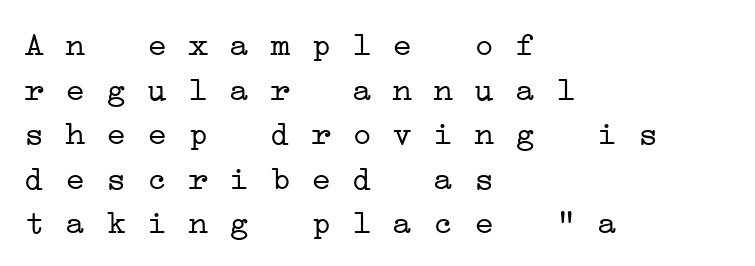
The image shows 34 px light, wide serif type, monospaced; set left-aligned, normal line spacing (1.31x), normal letter spacing, not underlined; low stroke contrast and a medium x-height.
